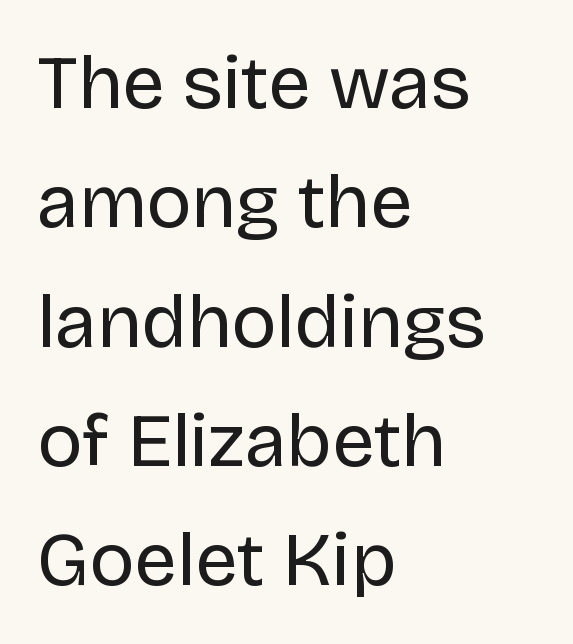
Q: Is the text bold? A: No.
Q: Is the text italic (slanted)? A: No, it is upright.
Q: Is the typeface a serif or a sans-serif typeface? A: Sans-serif.
Q: Is the text underlined? A: No.
Q: How is the paragraph aligned? A: Left-aligned.
Q: Is the spacing between letters normal or unusually wide? A: Normal.
Q: Is the spacing between lines tight, normal or loose? A: Normal.
Q: Width (condensed, normal, or wide)? A: Normal.
Q: Stroke contrast? A: Low.
Q: x-height? A: Large.
Q: Monospaced? A: No.
